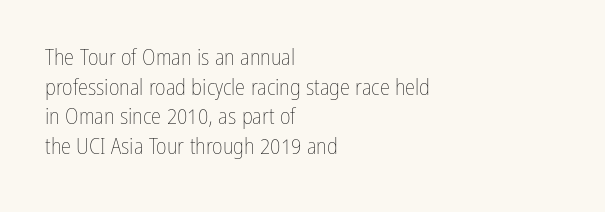
The image shows 23 px text type, upright; set left-aligned, normal line spacing (1.29x), normal letter spacing, not underlined.
